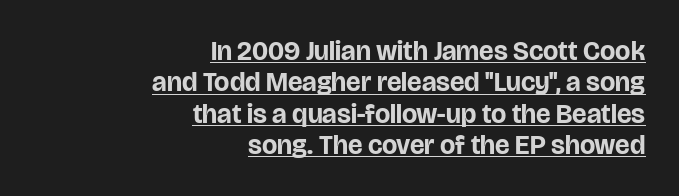
{"italic": "no", "bold": "yes", "underline": "yes", "align": "right", "line_spacing_ratio": 1.16, "letter_spacing": "normal", "letter_spacing_em": 0.0, "glyph_px": 27}
